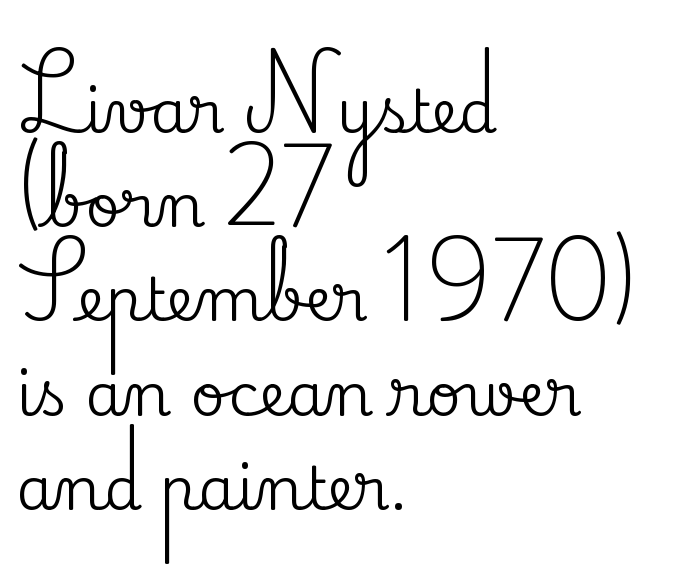
The face used here is proportionally spaced, like ordinary book or web type. Characters remain perfectly vertical along every line. There is no visible air inserted between adjacent glyphs. Typeset ragged right — the left edge is the straight one. These lines sit exactly where default settings would place them.
